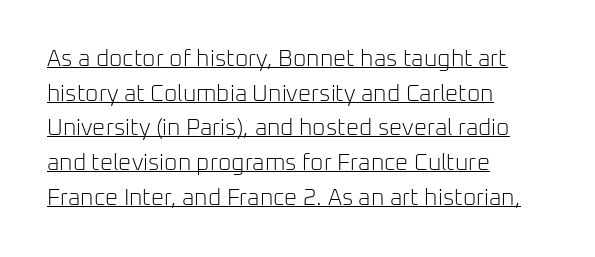
The horizontal fit of the characters is conventional and even. Horizontally, the lines are justified to the leading edge only. The block of text has a typical density, with ordinary space between rows. Does a line run under the words? Yes, clearly. This is not heavy type; no bold has been used. The letters stand upright; this is a roman face.
